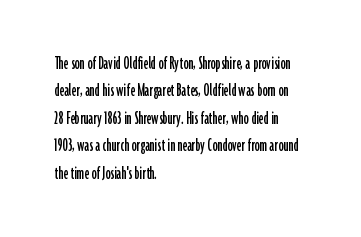
The specimen omits any rule beneath the text block's lines. The face used here is rendered with its standard letterfit. Posture: straight, roman, zero tilt. A student would call this left alignment; a typographer would say flush left, rag right. If you measured baseline to baseline, you'd find a middling distance.
